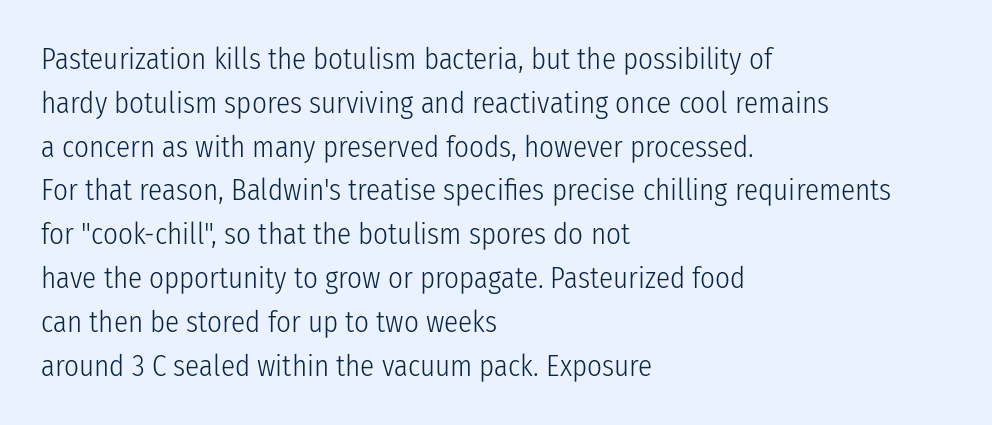
The image shows 29 px light, condensed sans-serif type, upright; set left-aligned, normal line spacing (1.51x), normal letter spacing, not underlined; low stroke contrast and a medium x-height.
